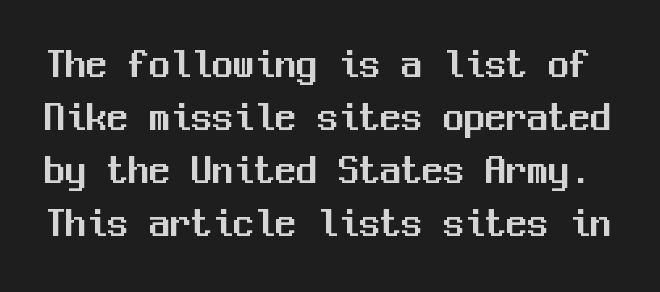
The specimen reads as upright at a glance. The passage shown is not underscored anywhere. Fixed-width glyphs throughout — classic coding-font behaviour. Letter spacing: default.
